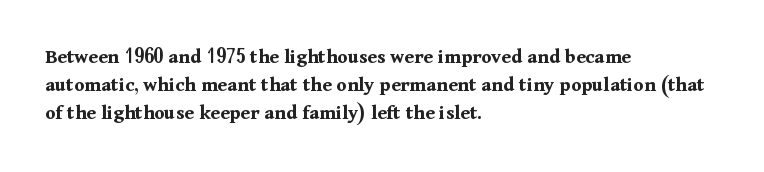
The image shows 21 px bold type, upright; set left-aligned, normal line spacing (1.34x), normal letter spacing, not underlined.
